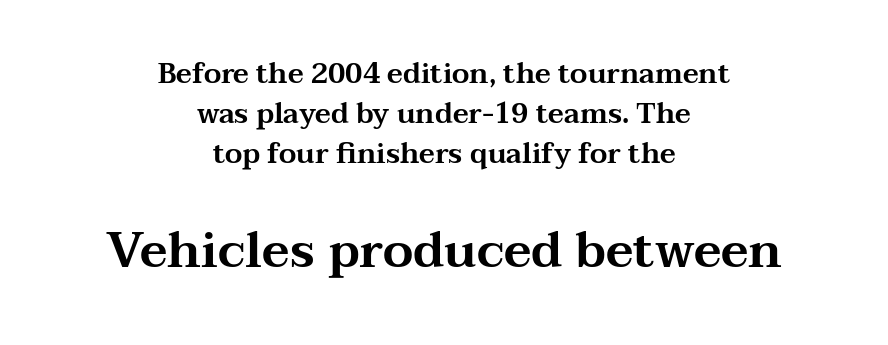
The image shows 49 px wide serif type, upright; set centered, normal line spacing (1.43x), normal letter spacing, not underlined; the second (bottom) block is 1.75x larger; medium stroke contrast and a medium x-height.
